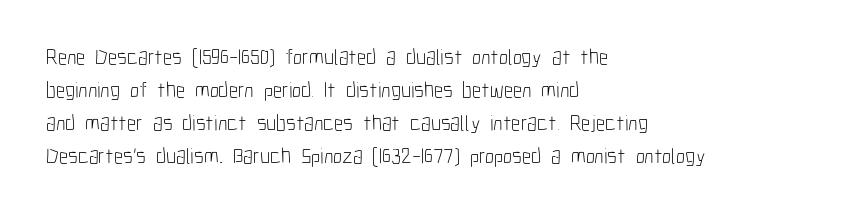
{"italic": "no", "bold": "no", "underline": "no", "align": "left", "line_spacing": "normal", "line_spacing_ratio": 1.5, "letter_spacing": "normal", "letter_spacing_em": 0.0, "glyph_px": 22}
